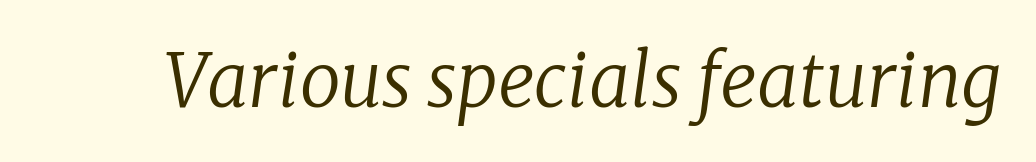
{"serif": "yes", "italic": "yes", "lean": "right", "slant_degrees": 8, "bold": "no", "weight": "regular", "width": "normal", "stroke_contrast": "low", "x_height": "medium", "monospaced": "no", "underline": "no", "letter_spacing": "normal", "letter_spacing_em": 0.0, "glyph_px": 73}
